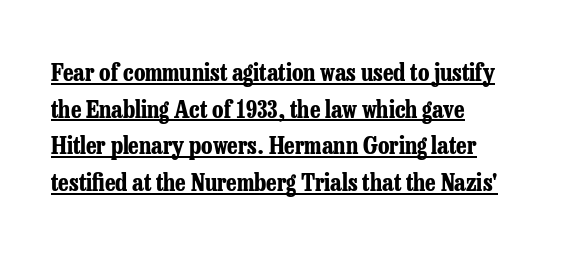
Q: Is the text bold? A: Yes.
Q: Is the text italic (slanted)? A: No, it is upright.
Q: Is the text underlined? A: Yes.
Q: Is the spacing between letters normal or unusually wide? A: Normal.
Q: Is the spacing between lines tight, normal or loose? A: Normal.
